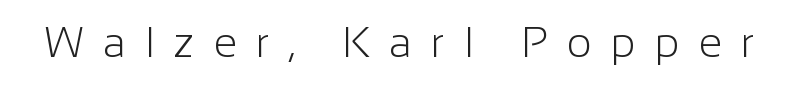
The image shows 43 px light sans-serif type, upright; set unusually wide letter spacing (+0.44 em), not underlined; low stroke contrast and a medium x-height.
